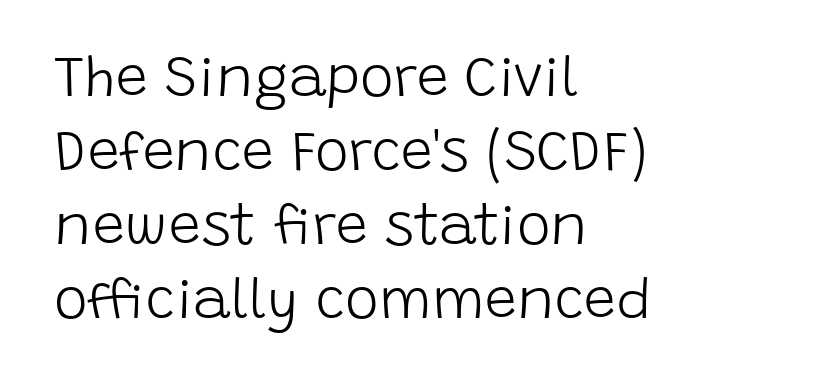
{"serif": "no", "italic": "no", "bold": "no", "weight": "light", "width": "normal", "stroke_contrast": "low", "x_height": "large", "monospaced": "no", "underline": "no", "align": "left", "line_spacing": "normal", "line_spacing_ratio": 1.3, "letter_spacing": "normal", "letter_spacing_em": 0.0, "glyph_px": 57}
